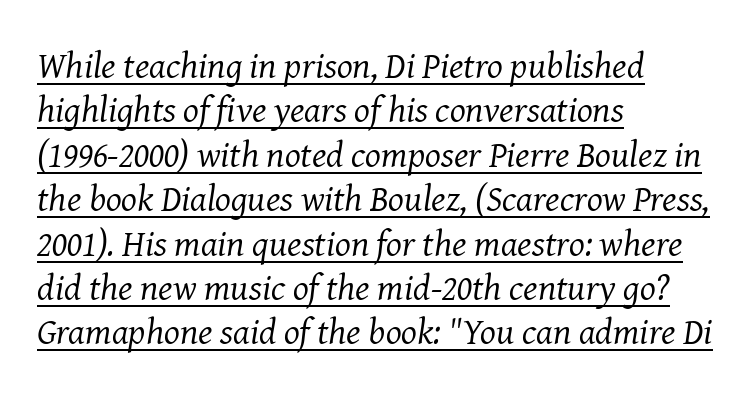
The image shows 37 px regular-weight serif type, italic (leaning right); set left-aligned, line spacing 1.2x, normal letter spacing, underlined; medium stroke contrast and a medium x-height.
